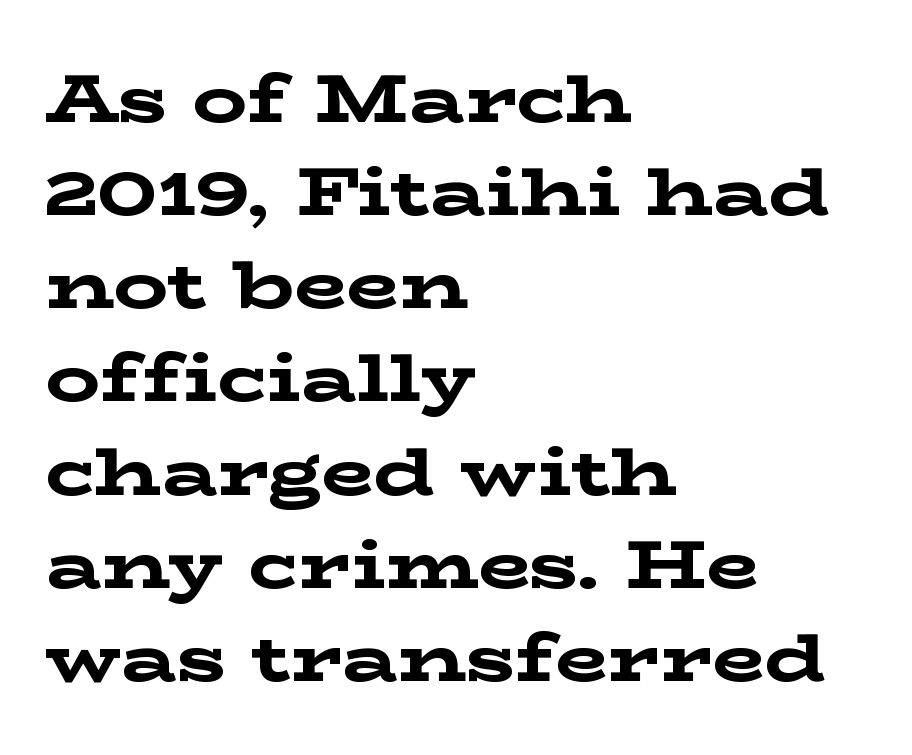
The rendering shows small feet on the letterforms — a serif design. Check the space under the baseline: it is left empty. The letters stand upright; this is a roman face. The paragraph shown leans on its left margin.
